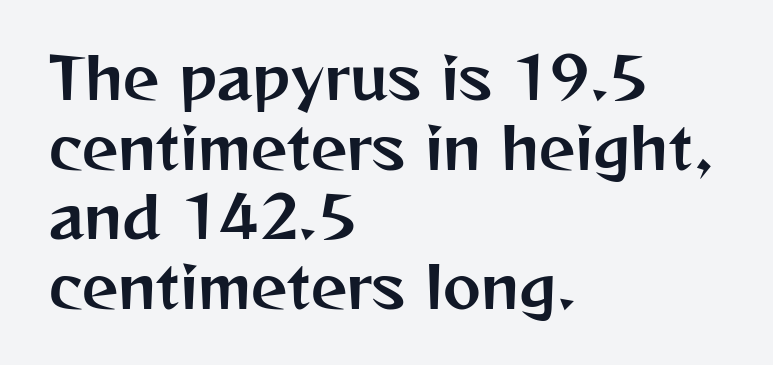
Q: Is the text italic (slanted)? A: No, it is upright.
Q: Is the typeface a serif or a sans-serif typeface? A: Sans-serif.
Q: Is the text underlined? A: No.
Q: How is the paragraph aligned? A: Left-aligned.
Q: Is the spacing between letters normal or unusually wide? A: Normal.
Q: Width (condensed, normal, or wide)? A: Normal.
Q: Stroke contrast? A: Medium.
Q: x-height? A: Medium.
Q: Monospaced? A: No.
